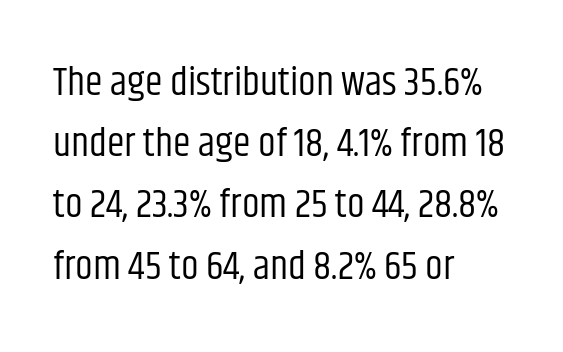
{"serif": "no", "italic": "no", "bold": "no", "weight": "regular", "width": "condensed", "stroke_contrast": "low", "x_height": "large", "monospaced": "no", "underline": "no", "align": "left", "line_spacing": "normal", "line_spacing_ratio": 1.53, "letter_spacing": "normal", "letter_spacing_em": 0.0, "glyph_px": 40}
